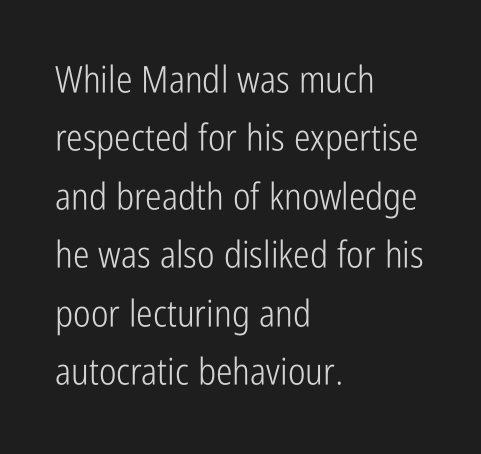
Every stem runs plumb, perpendicular to the baseline. The compositor pushed each line to the left boundary. The rendering uses a moderate line-height, typical for paragraphs. Character widths vary here, with narrow letters taking less room than wide ones. The characters display no serif detailing; their extremities are plain.
